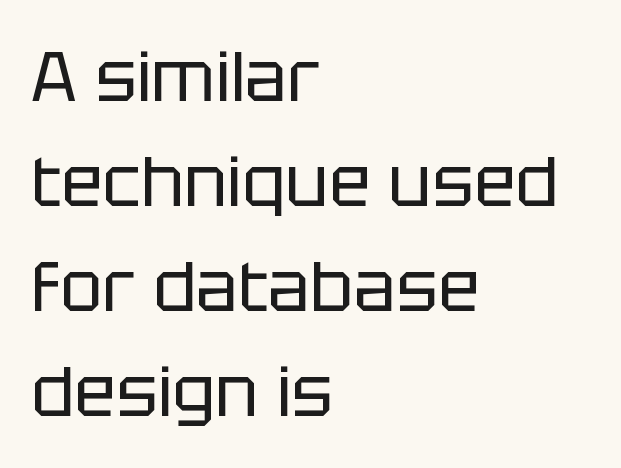
The image shows 70 px regular-weight sans-serif type, upright; set left-aligned, normal line spacing (1.5x), normal letter spacing, not underlined; low stroke contrast and a large x-height.
